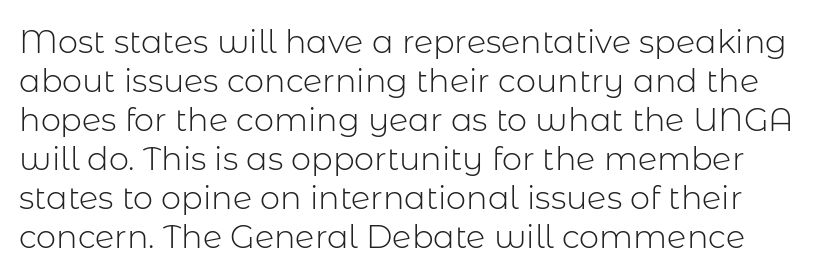
Q: Is the text bold? A: No.
Q: Is the text italic (slanted)? A: No, it is upright.
Q: Is the typeface a serif or a sans-serif typeface? A: Sans-serif.
Q: Is the text underlined? A: No.
Q: Is the spacing between letters normal or unusually wide? A: Normal.
Q: Width (condensed, normal, or wide)? A: Normal.
Q: Stroke contrast? A: Low.
Q: x-height? A: Medium.
Q: Monospaced? A: No.
